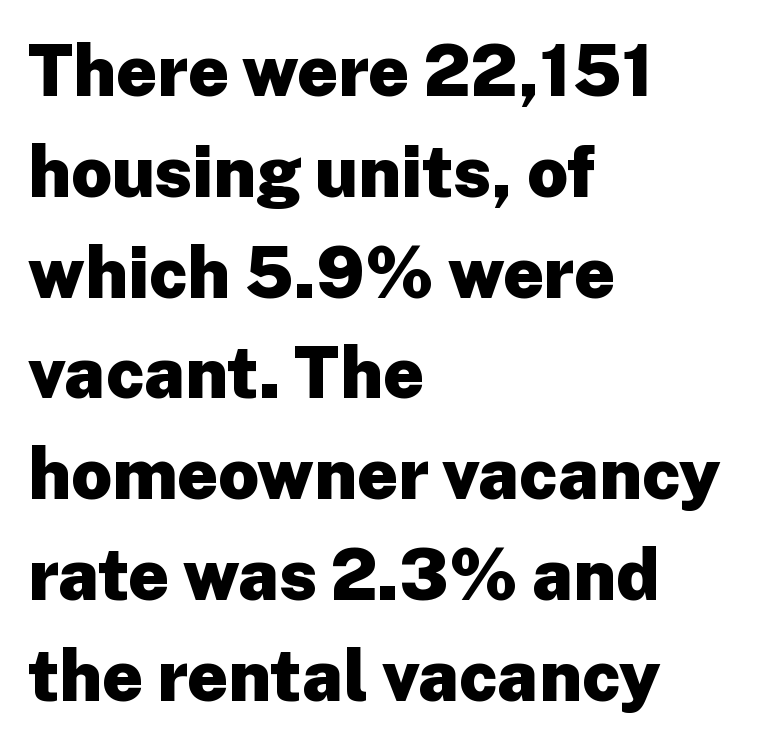
Nothing unusual about the tracking: characters are spaced as the font intends. If you drew a ruler down the left edge, every line would touch it. Tall strokes in this sample are plumb rather than angled. These lines are composed in type without serifs. Heavy-handed strokes throughout: this text is bold.
